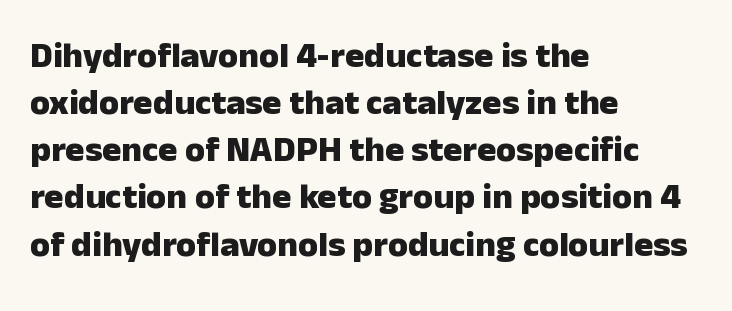
The image shows 36 px heavy sans-serif type, upright; set left-aligned, normal line spacing (1.31x), normal letter spacing, not underlined; low stroke contrast and a medium x-height.
